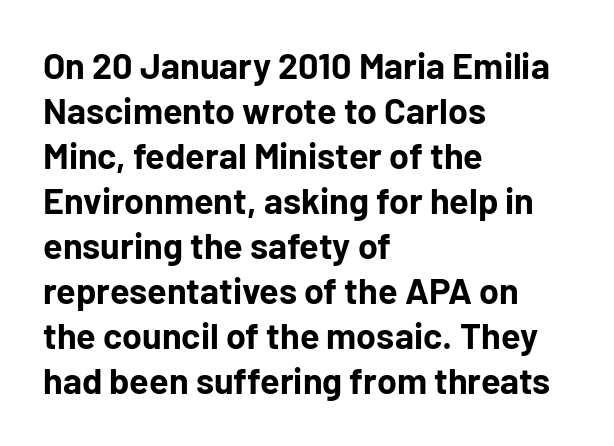
{"serif": "no", "italic": "no", "bold": "yes", "weight": "bold", "width": "normal", "stroke_contrast": "low", "x_height": "medium", "monospaced": "no", "underline": "no", "align": "left", "line_spacing": "normal", "line_spacing_ratio": 1.25, "letter_spacing": "normal", "letter_spacing_em": 0.0, "glyph_px": 36}
